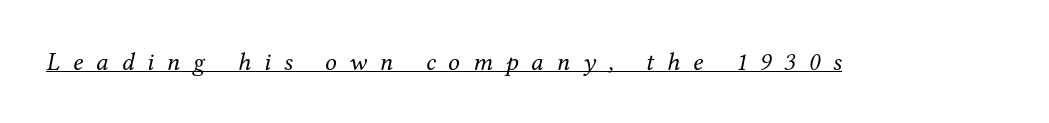
Q: Is the text bold? A: No.
Q: Is the text italic (slanted)? A: Yes, it leans right by about 12 degrees.
Q: Is the text underlined? A: Yes.
Q: Is the spacing between letters normal or unusually wide? A: Unusually wide.
